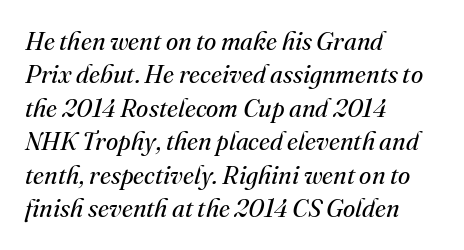
Q: Is the text bold? A: No.
Q: Is the text italic (slanted)? A: Yes, it leans right by about 16 degrees.
Q: Is the text underlined? A: No.
Q: How is the paragraph aligned? A: Left-aligned.
Q: Is the spacing between letters normal or unusually wide? A: Normal.
Q: Is the spacing between lines tight, normal or loose? A: Normal.
